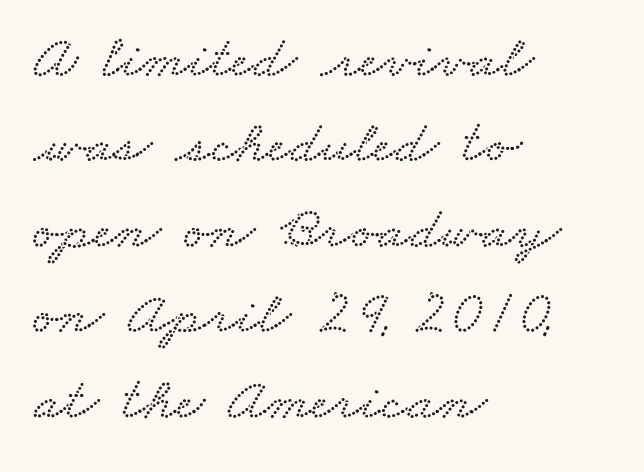
These lines are set flush left with a ragged right edge. These lines are rendered in a variable-pitch font. Students, note that the glyphs here touch the page at normal intervals. The block of text has a typical density, with ordinary space between rows.
